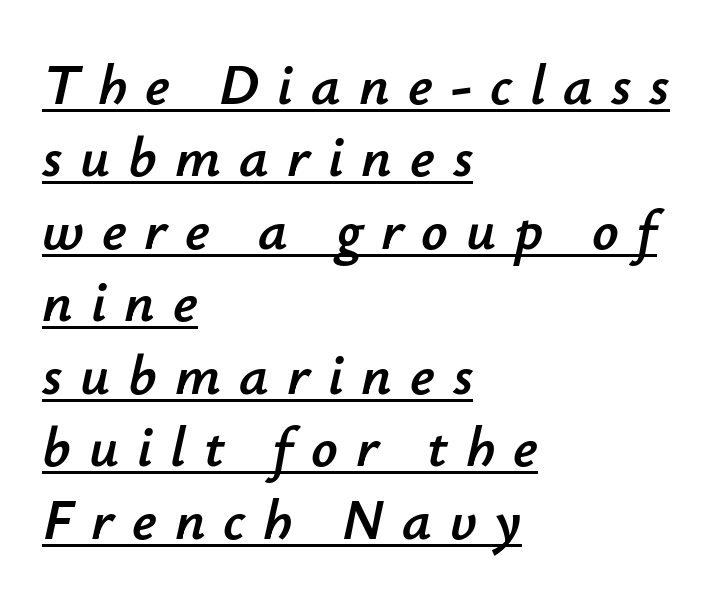
Q: Is the text italic (slanted)? A: Yes, it leans right by about 12 degrees.
Q: Is the text underlined? A: Yes.
Q: How is the paragraph aligned? A: Left-aligned.
Q: Is the spacing between letters normal or unusually wide? A: Unusually wide.
Q: Is the spacing between lines tight, normal or loose? A: Normal.
Q: Width (condensed, normal, or wide)? A: Normal.
Q: Stroke contrast? A: Low.
Q: x-height? A: Small.
Q: Monospaced? A: No.
